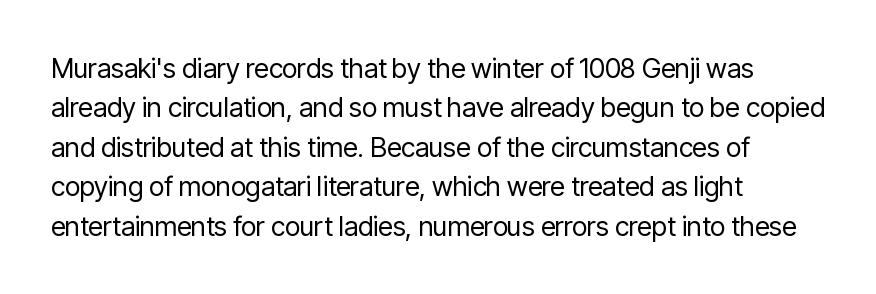
The image shows 27 px text type, upright; set left-aligned, normal line spacing (1.46x), normal letter spacing, not underlined.
